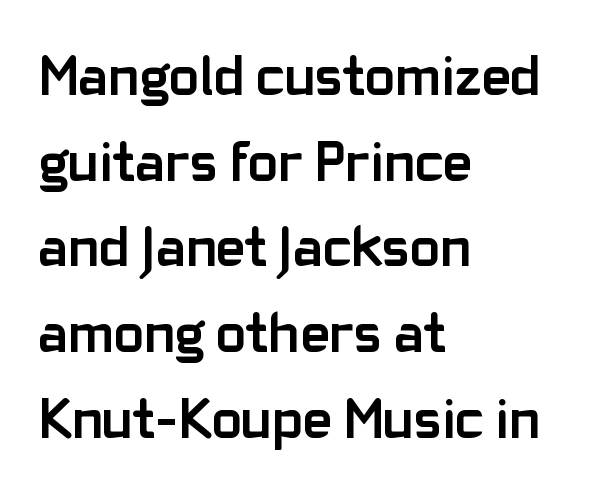
{"serif": "no", "italic": "no", "bold": "yes", "weight": "semibold", "width": "normal", "stroke_contrast": "low", "x_height": "medium", "monospaced": "no", "underline": "no", "align": "left", "line_spacing": "normal", "line_spacing_ratio": 1.53, "letter_spacing": "normal", "letter_spacing_em": 0.0, "glyph_px": 56}
